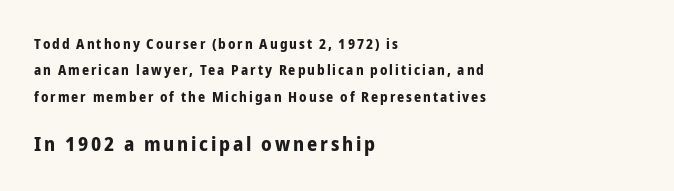
{"italic": "no", "bold": "yes", "underline": "no", "align": "left", "line_spacing_ratio": 1.88, "larger_block": "second", "size_ratio": 1.43, "glyph_px": 20}
